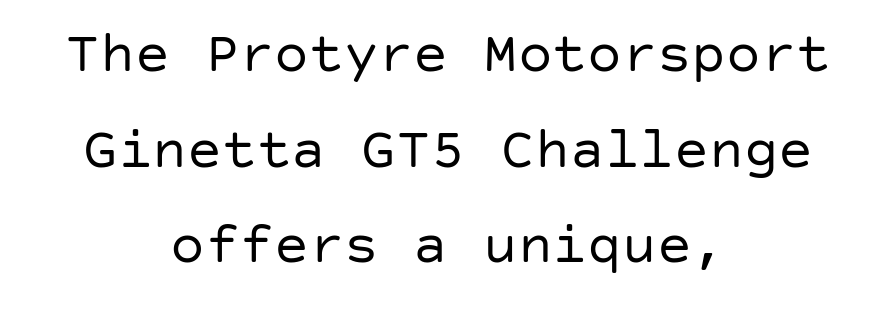
Q: Is the text bold? A: No.
Q: Is the text italic (slanted)? A: No, it is upright.
Q: Is the typeface a serif or a sans-serif typeface? A: Sans-serif.
Q: Is the text underlined? A: No.
Q: How is the paragraph aligned? A: Centered.
Q: Is the spacing between letters normal or unusually wide? A: Normal.
Q: Is the spacing between lines tight, normal or loose? A: Normal.
Q: Width (condensed, normal, or wide)? A: Normal.
Q: Stroke contrast? A: Low.
Q: x-height? A: Large.
